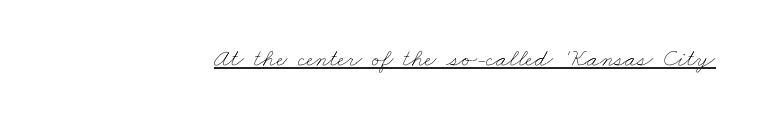
{"bold": "no", "underline": "yes", "letter_spacing": "normal", "letter_spacing_em": 0.0, "glyph_px": 25}
